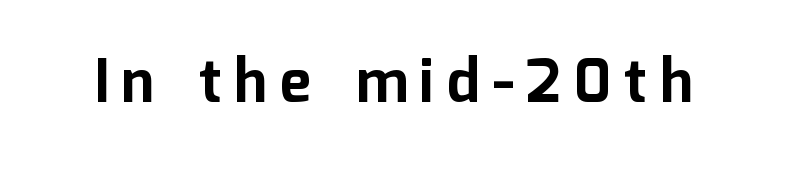
This sample uses an upright cut, with every glyph sitting square on the baseline. The face used here is a sans, in the tradition of grotesques and geometrics. The passage shown is typed in a proportional face where columns would drift. The rendering uses a bold face; every stroke is thick and dark.
